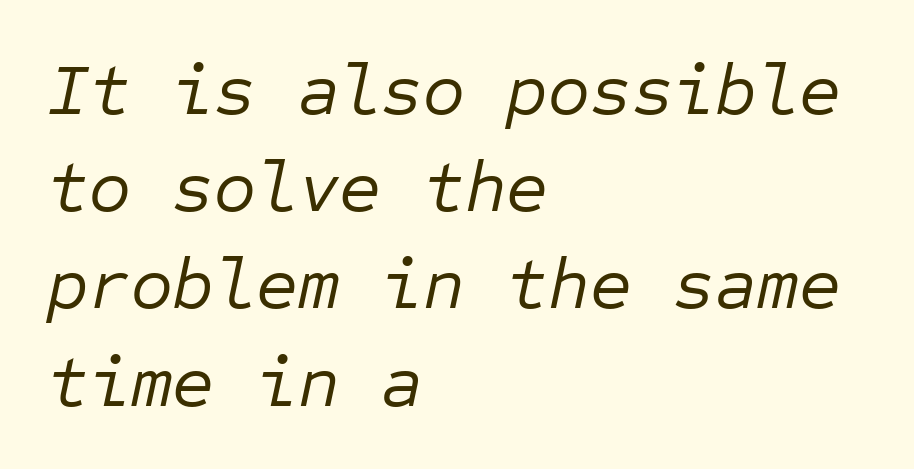
Q: Is the text bold? A: No.
Q: Is the text italic (slanted)? A: Yes, it leans right by about 12 degrees.
Q: Is the text underlined? A: No.
Q: How is the paragraph aligned? A: Left-aligned.
Q: Is the spacing between letters normal or unusually wide? A: Normal.
Q: Is the spacing between lines tight, normal or loose? A: Normal.
Q: Width (condensed, normal, or wide)? A: Normal.
Q: Stroke contrast? A: Low.
Q: x-height? A: Medium.
Q: Monospaced? A: Yes.
